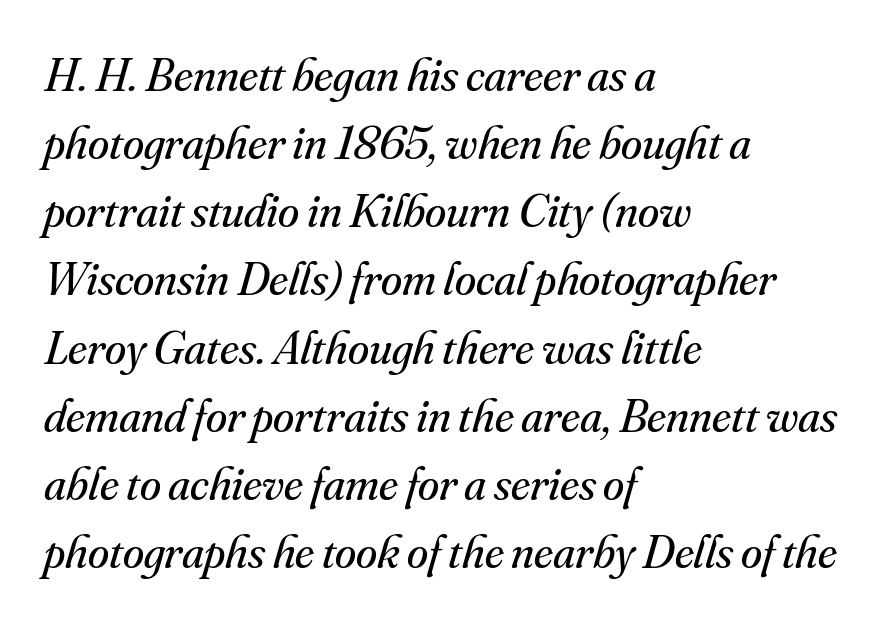
{"serif": "yes", "italic": "yes", "lean": "right", "slant_degrees": 16, "bold": "no", "weight": "regular", "width": "normal", "stroke_contrast": "medium", "x_height": "small", "monospaced": "no", "underline": "no", "align": "left", "line_spacing": "normal", "line_spacing_ratio": 1.42, "letter_spacing": "normal", "letter_spacing_em": 0.0, "glyph_px": 48}
